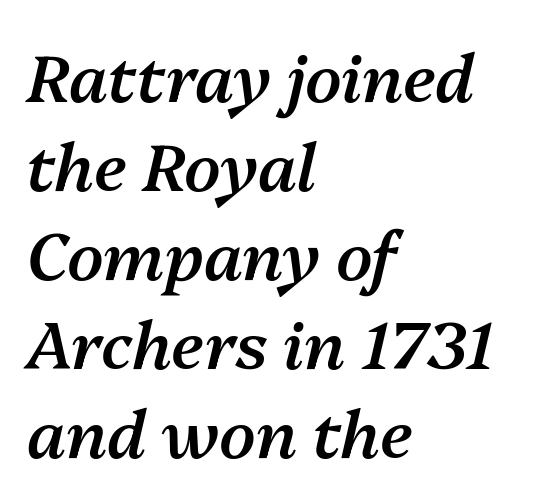
{"italic": "yes", "lean": "right", "slant_degrees": 13, "bold": "semi", "weight": "semibold", "width": "normal", "stroke_contrast": "medium", "x_height": "medium", "monospaced": "no", "underline": "no", "align": "left", "line_spacing": "normal", "line_spacing_ratio": 1.35, "letter_spacing": "normal", "letter_spacing_em": 0.0, "glyph_px": 66}
